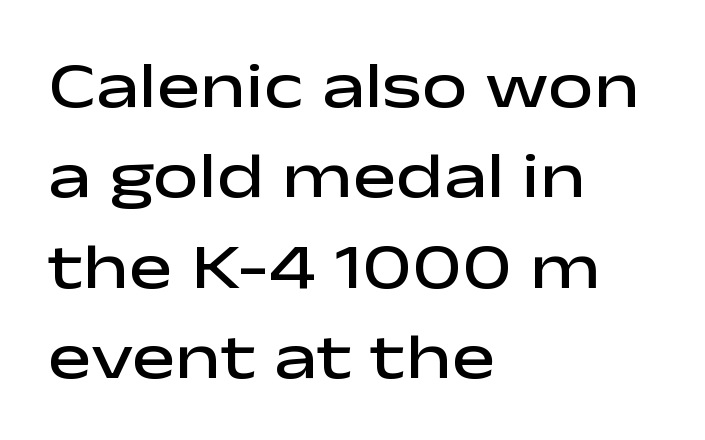
Q: Is the text bold? A: Semi-bold.
Q: Is the text italic (slanted)? A: No, it is upright.
Q: Is the typeface a serif or a sans-serif typeface? A: Sans-serif.
Q: Is the text underlined? A: No.
Q: How is the paragraph aligned? A: Left-aligned.
Q: Is the spacing between letters normal or unusually wide? A: Normal.
Q: Is the spacing between lines tight, normal or loose? A: Normal.
Q: Width (condensed, normal, or wide)? A: Wide.
Q: Stroke contrast? A: Low.
Q: x-height? A: Medium.
Q: Monospaced? A: No.
